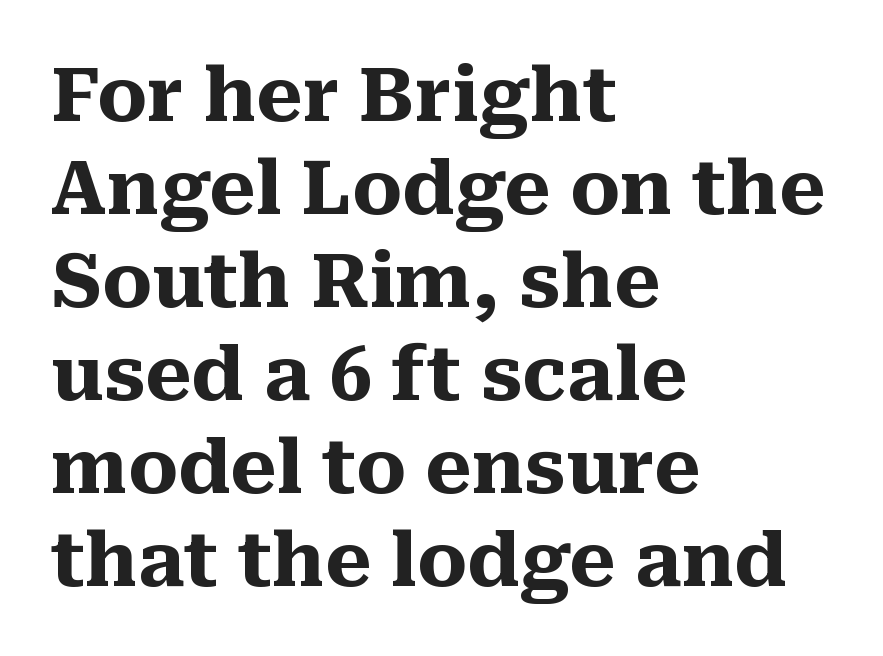
{"serif": "yes", "italic": "no", "bold": "yes", "weight": "heavy", "width": "normal", "stroke_contrast": "medium", "x_height": "medium", "monospaced": "no", "underline": "no", "align": "left", "line_spacing_ratio": 1.24, "letter_spacing": "normal", "letter_spacing_em": 0.0, "glyph_px": 75}
